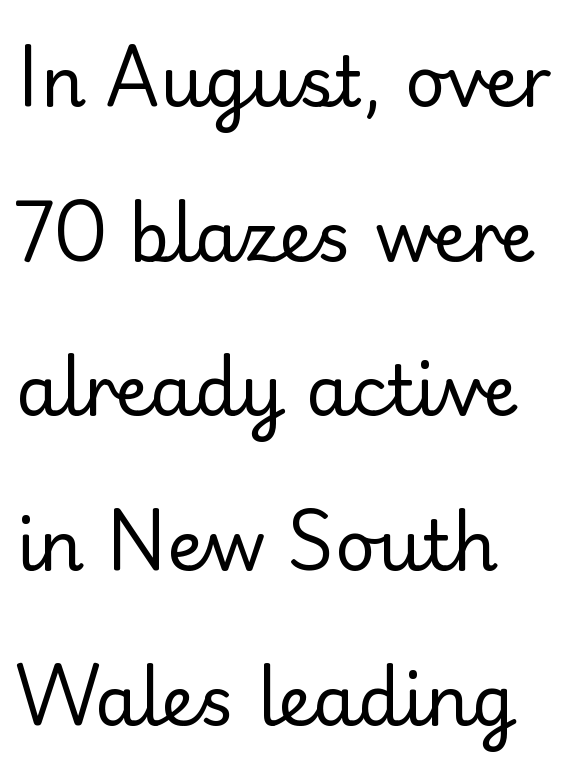
The image shows 70 px regular-weight sans-serif type, upright; set left-aligned, loose line spacing (2.21x), normal letter spacing, not underlined; low stroke contrast and a small x-height.
